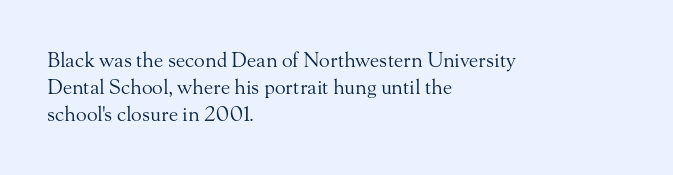
The text block is weighted toward the left margin, trailing off unevenly rightward. Summary of vertical rhythm: regular, with standard interline spacing. Spacing between characters is what you'd get straight out of the box. The letterforms sit at book weight or below.
